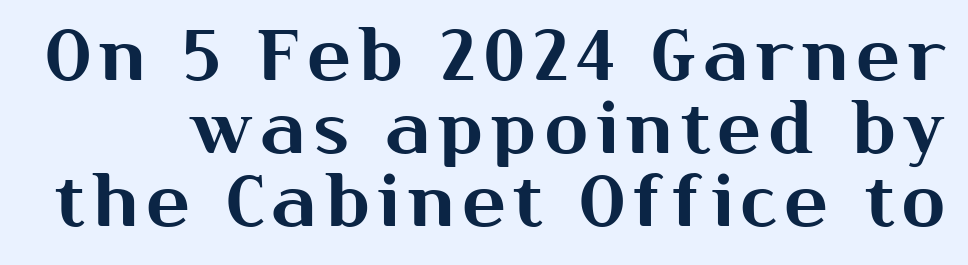
The image shows 71 px sans-serif type, upright; set tight line spacing (1.03x), not underlined; medium stroke contrast and a medium x-height.
